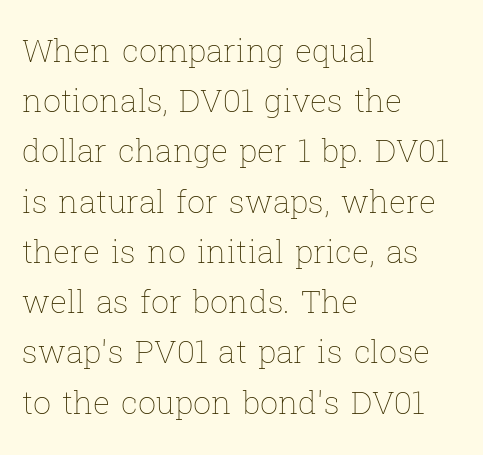
Summary of vertical rhythm: regular, with standard interline spacing. Underline: absent. Proportional: the letters do not fall into vertical columns. Ascenders rise straight up at ninety degrees. You could call the tracking neutral — neither tight nor loose. Weight: in the light-to-regular range.
